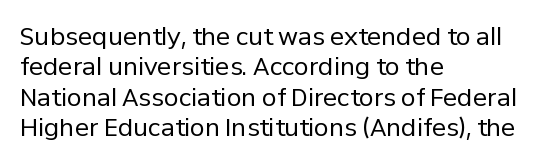
The image shows 24 px text type, upright; set left-aligned, normal line spacing (1.27x), normal letter spacing, not underlined.
